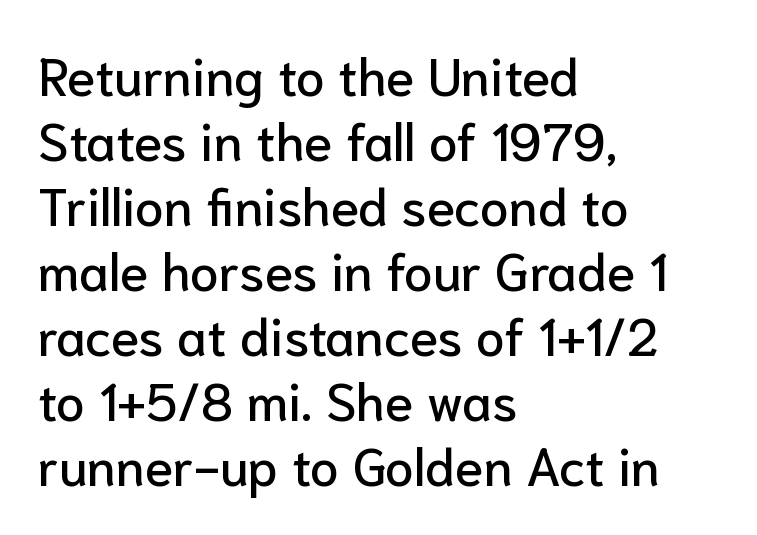
Q: Is the text italic (slanted)? A: No, it is upright.
Q: Is the typeface a serif or a sans-serif typeface? A: Sans-serif.
Q: Is the text underlined? A: No.
Q: How is the paragraph aligned? A: Left-aligned.
Q: Is the spacing between letters normal or unusually wide? A: Normal.
Q: Is the spacing between lines tight, normal or loose? A: Normal.
Q: Width (condensed, normal, or wide)? A: Normal.
Q: Stroke contrast? A: Low.
Q: x-height? A: Medium.
Q: Monospaced? A: No.
